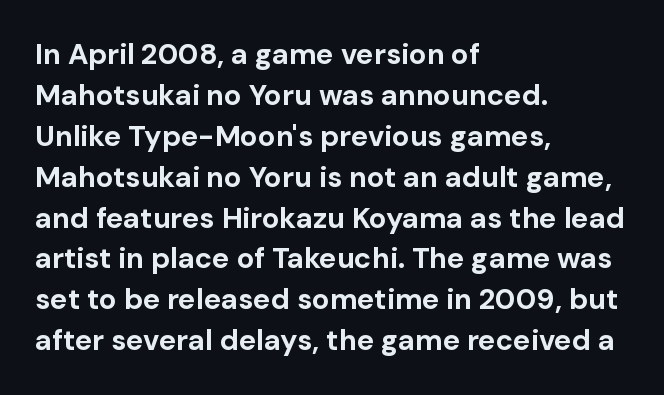
{"serif": "no", "italic": "no", "bold": "yes", "weight": "bold", "width": "normal", "stroke_contrast": "low", "x_height": "medium", "monospaced": "no", "underline": "no", "align": "left", "line_spacing": "normal", "line_spacing_ratio": 1.41, "letter_spacing": "normal", "letter_spacing_em": 0.0, "glyph_px": 29}
